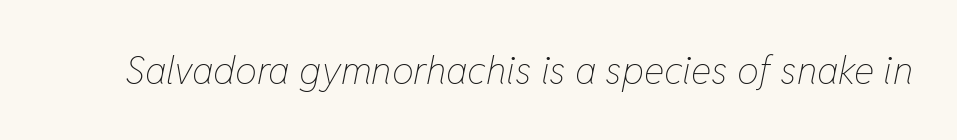
The image shows 39 px thin, condensed type, italic (leaning right); set normal letter spacing, not underlined; low stroke contrast and a medium x-height.
